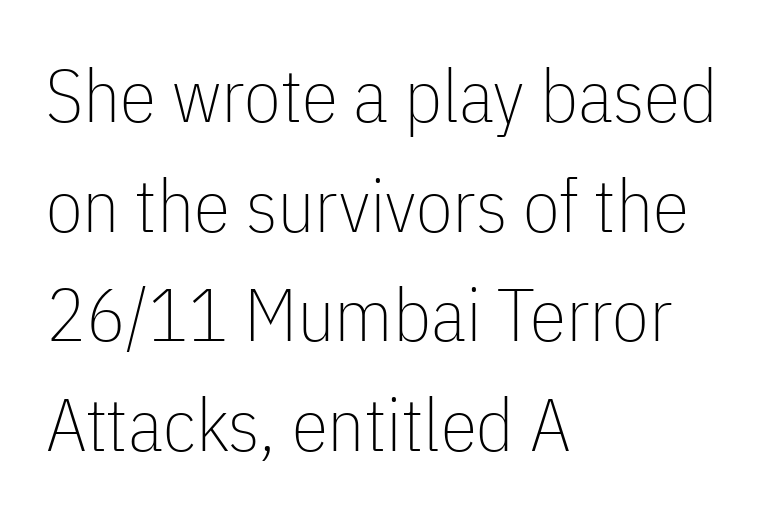
{"serif": "no", "italic": "no", "bold": "no", "weight": "thin", "width": "condensed", "stroke_contrast": "low", "x_height": "medium", "monospaced": "no", "underline": "no", "align": "left", "line_spacing": "normal", "line_spacing_ratio": 1.48, "letter_spacing": "normal", "letter_spacing_em": 0.0, "glyph_px": 74}
